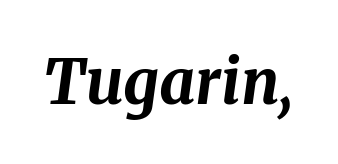
{"italic": "yes", "lean": "right", "slant_degrees": 8, "bold": "yes", "weight": "bold", "width": "normal", "stroke_contrast": "medium", "x_height": "medium", "monospaced": "no", "underline": "no", "letter_spacing": "normal", "letter_spacing_em": 0.0, "glyph_px": 62}
